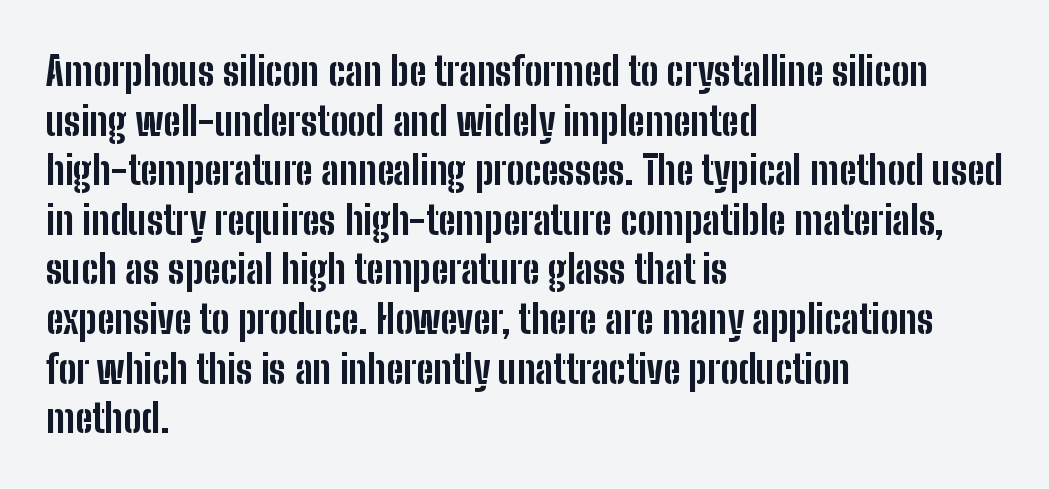
{"serif": "no", "italic": "no", "bold": "yes", "weight": "bold", "width": "condensed", "stroke_contrast": "low", "x_height": "medium", "monospaced": "no", "underline": "no", "align": "left", "line_spacing_ratio": 1.24, "letter_spacing": "normal", "letter_spacing_em": 0.0, "glyph_px": 40}
